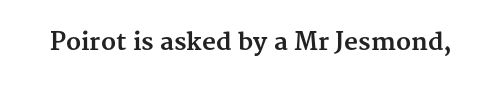
{"italic": "no", "bold": "yes", "underline": "no", "letter_spacing": "normal", "letter_spacing_em": 0.0, "glyph_px": 24}
